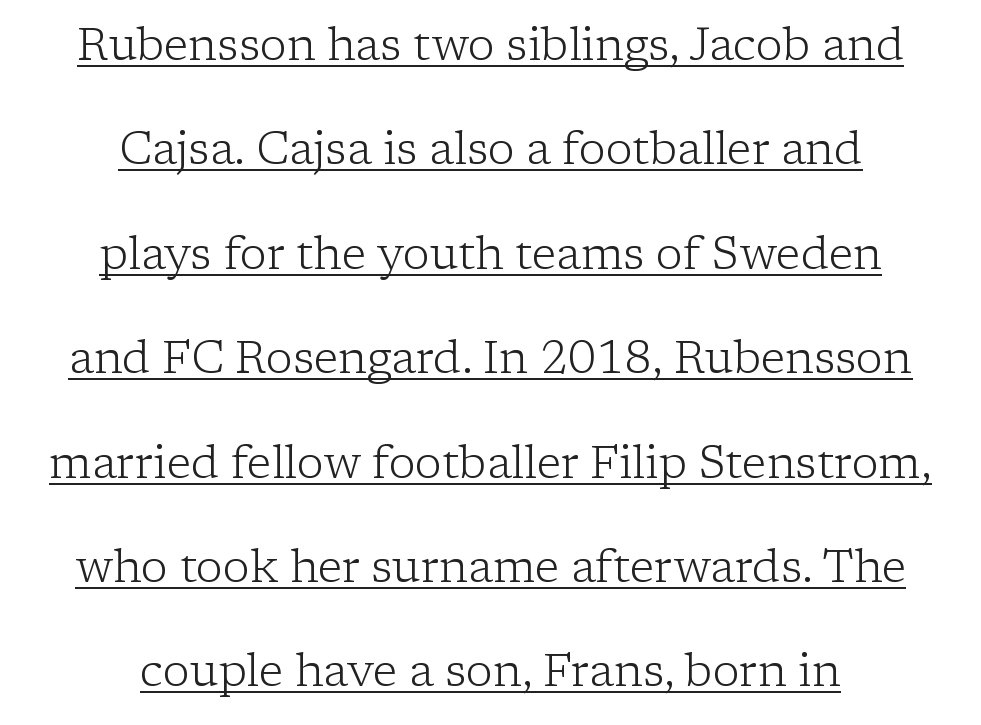
The image shows 45 px light serif type, upright; set centered, loose line spacing (2.32x), normal letter spacing, underlined; low stroke contrast and a medium x-height.
